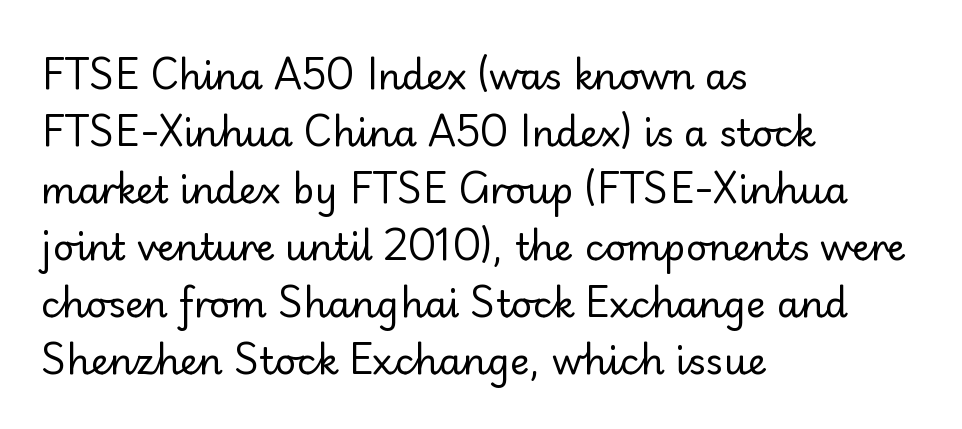
The image shows 37 px regular-weight sans-serif type, upright; set left-aligned, normal line spacing (1.54x), normal letter spacing, not underlined; low stroke contrast and a small x-height.
